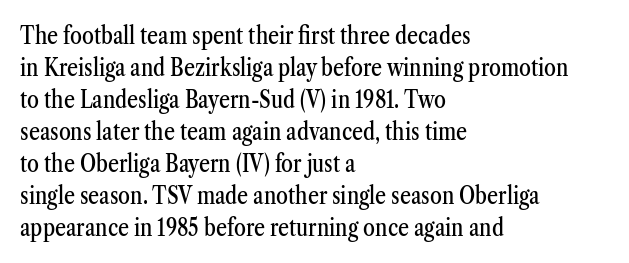
The image shows 24 px text type, upright; set left-aligned, normal line spacing (1.33x), normal letter spacing, not underlined.
